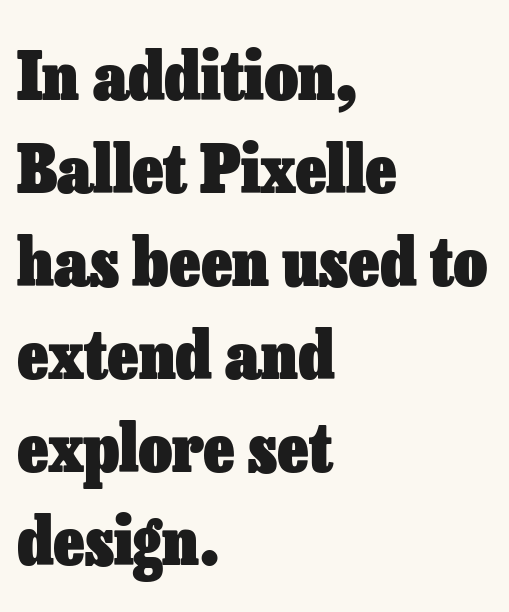
This block has exactly the height ordinary leading produces. The passage shown is emphatically bold. Looks like regular typesetting: each glyph gets only the width it needs. No word sits above an underline. Unlike italic type, these characters show no tilt at all. Inter-character spacing is left at the font's built-in metrics.
